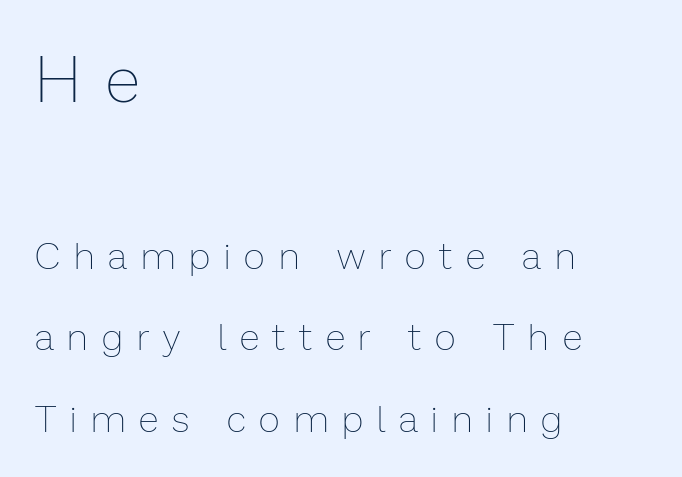
{"italic": "no", "bold": "no", "weight": "thin", "width": "normal", "stroke_contrast": "low", "x_height": "medium", "monospaced": "no", "underline": "no", "align": "left", "line_spacing": "loose", "line_spacing_ratio": 2.21, "letter_spacing": "wide", "letter_spacing_em": 0.38, "larger_block": "first", "size_ratio": 1.76, "glyph_px": 65}
